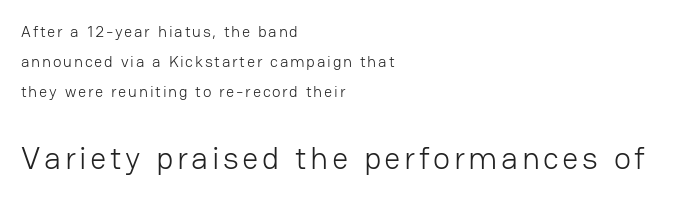
{"serif": "no", "italic": "no", "bold": "no", "weight": "light", "width": "normal", "stroke_contrast": "low", "x_height": "medium", "monospaced": "no", "underline": "no", "align": "left", "line_spacing_ratio": 1.89, "larger_block": "second", "size_ratio": 2.0, "glyph_px": 32}
